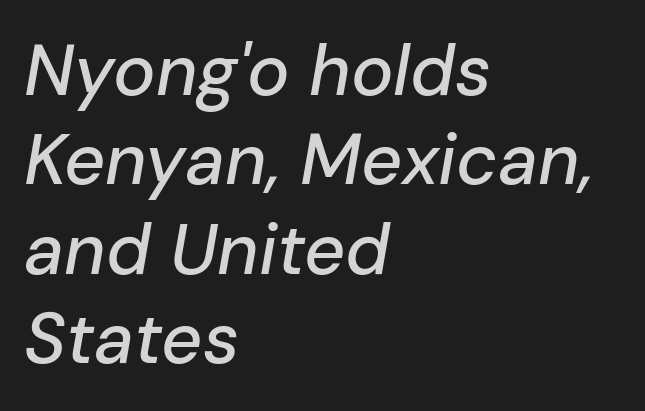
Q: Is the text italic (slanted)? A: Yes, it leans right by about 10 degrees.
Q: Is the text underlined? A: No.
Q: How is the paragraph aligned? A: Left-aligned.
Q: Is the spacing between letters normal or unusually wide? A: Normal.
Q: Is the spacing between lines tight, normal or loose? A: Normal.
Q: Width (condensed, normal, or wide)? A: Normal.
Q: Stroke contrast? A: Low.
Q: x-height? A: Medium.
Q: Monospaced? A: No.
